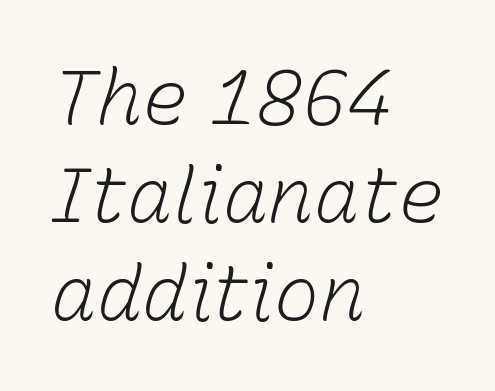
Q: Is the text bold? A: No.
Q: Is the text italic (slanted)? A: Yes, it leans right by about 15 degrees.
Q: Is the text underlined? A: No.
Q: How is the paragraph aligned? A: Left-aligned.
Q: Is the spacing between letters normal or unusually wide? A: Normal.
Q: Is the spacing between lines tight, normal or loose? A: Normal.
Q: Width (condensed, normal, or wide)? A: Normal.
Q: Stroke contrast? A: Low.
Q: x-height? A: Medium.
Q: Monospaced? A: No.
